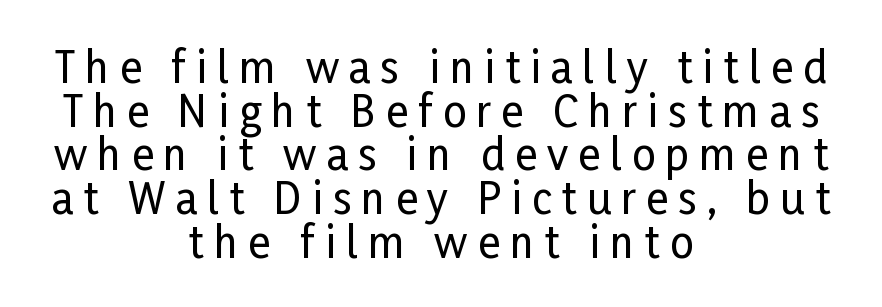
This sample has the flowing, uneven cadence of proportional lettering. Unlike italic type, these characters show no tilt at all. Descender tails drop into unmarked territory. Is the letter spacing exaggerated? Yes — the characters are pushed far apart.
